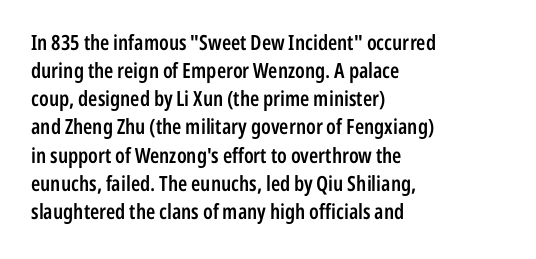
{"italic": "no", "bold": "semi", "underline": "no", "align": "left", "line_spacing": "normal", "line_spacing_ratio": 1.34, "letter_spacing": "normal", "letter_spacing_em": 0.0, "glyph_px": 21}
